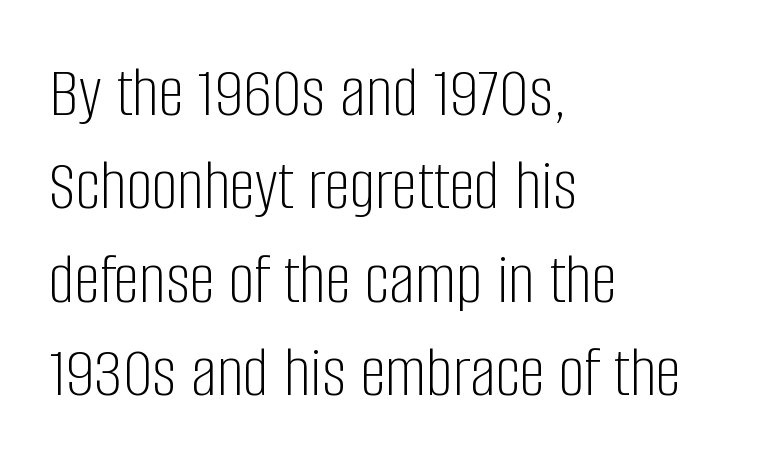
{"serif": "no", "italic": "no", "bold": "no", "weight": "light", "width": "condensed", "stroke_contrast": "low", "x_height": "large", "monospaced": "no", "underline": "no", "align": "left", "line_spacing": "normal", "line_spacing_ratio": 1.28, "letter_spacing": "normal", "letter_spacing_em": 0.0, "glyph_px": 73}
